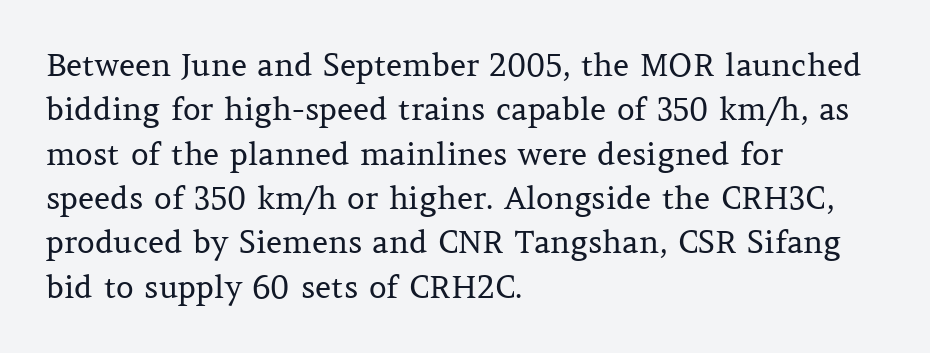
There is no visible air inserted between adjacent glyphs. Varying glyph widths throughout — classic text-font behaviour. These lines are set flush left with a ragged right edge. Stem width sits at or under what a default text font uses. Quick note: not italic, upright.
